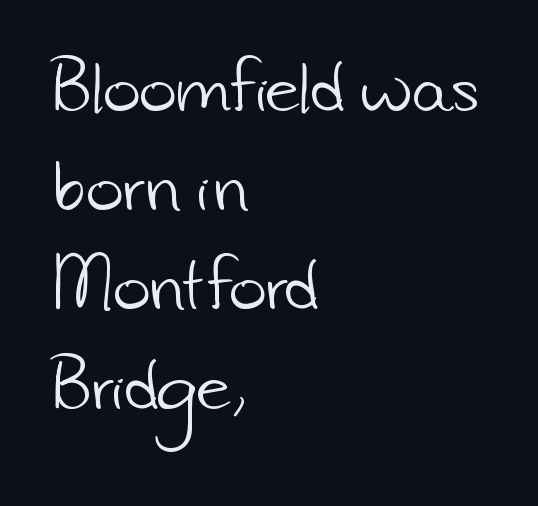
Q: Is the text bold? A: No.
Q: Is the typeface a serif or a sans-serif typeface? A: Sans-serif.
Q: Is the text underlined? A: No.
Q: How is the paragraph aligned? A: Left-aligned.
Q: Is the spacing between letters normal or unusually wide? A: Normal.
Q: Is the spacing between lines tight, normal or loose? A: Normal.
Q: Width (condensed, normal, or wide)? A: Normal.
Q: Stroke contrast? A: Low.
Q: x-height? A: Small.
Q: Monospaced? A: No.
